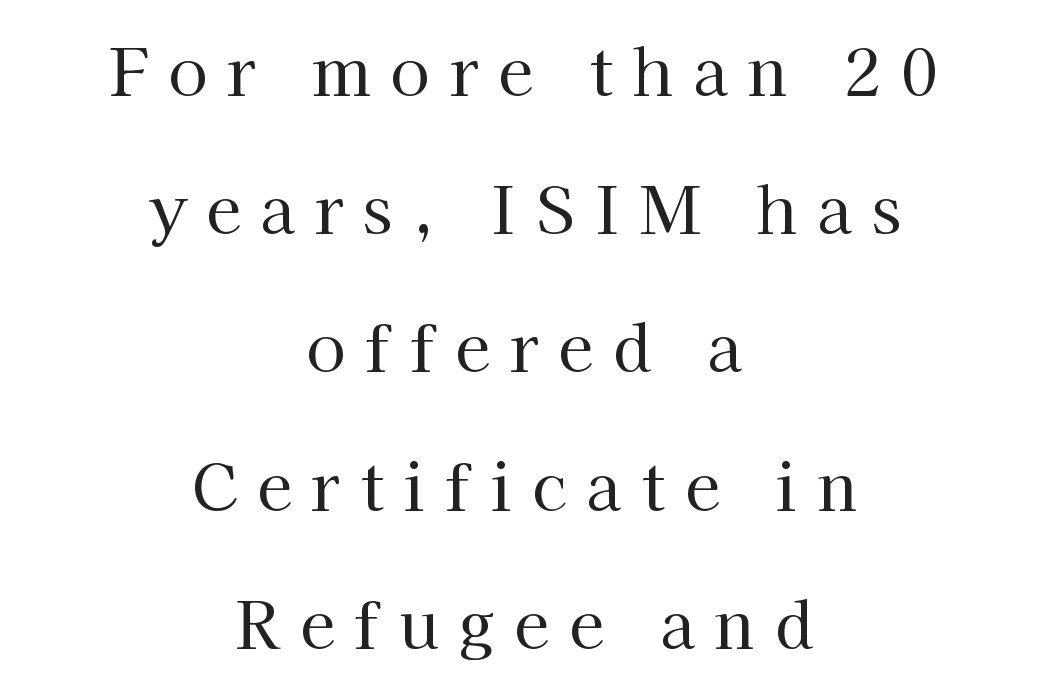
Q: Is the text bold? A: No.
Q: Is the text italic (slanted)? A: No, it is upright.
Q: Is the typeface a serif or a sans-serif typeface? A: Serif.
Q: Is the text underlined? A: No.
Q: How is the paragraph aligned? A: Centered.
Q: Is the spacing between letters normal or unusually wide? A: Unusually wide.
Q: Is the spacing between lines tight, normal or loose? A: Loose.
Q: Width (condensed, normal, or wide)? A: Normal.
Q: Stroke contrast? A: High.
Q: x-height? A: Medium.
Q: Monospaced? A: No.
